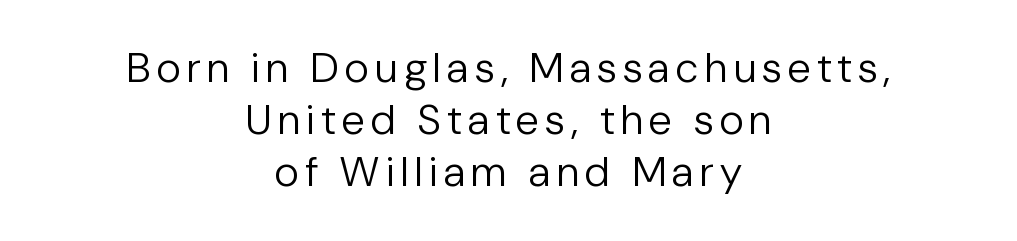
Q: Is the text bold? A: No.
Q: Is the text italic (slanted)? A: No, it is upright.
Q: Is the typeface a serif or a sans-serif typeface? A: Sans-serif.
Q: Is the text underlined? A: No.
Q: How is the paragraph aligned? A: Centered.
Q: Width (condensed, normal, or wide)? A: Normal.
Q: Stroke contrast? A: Low.
Q: x-height? A: Medium.
Q: Monospaced? A: No.
